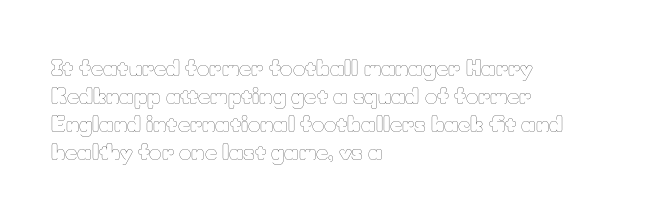
Q: Is the text bold? A: No.
Q: Is the text italic (slanted)? A: No, it is upright.
Q: Is the text underlined? A: No.
Q: How is the paragraph aligned? A: Left-aligned.
Q: Is the spacing between letters normal or unusually wide? A: Normal.
Q: Is the spacing between lines tight, normal or loose? A: Normal.
